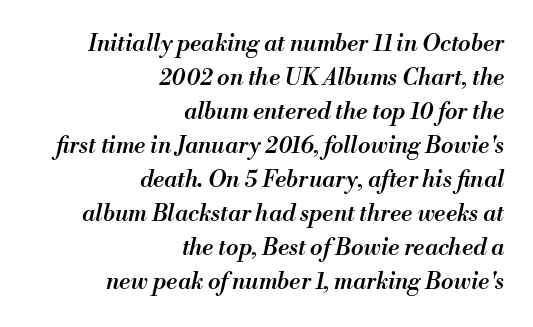
The glyphs are unaccompanied by any horizontal stroke below them. How are the letters spaced? Ordinarily, with no added tracking. Students, this is semibold: more ink than regular, less than bold. Looking at the ascenders, they clearly lean. Line endings align vertically; line beginnings do not. The line-height multiplier appears to be the usual default.
